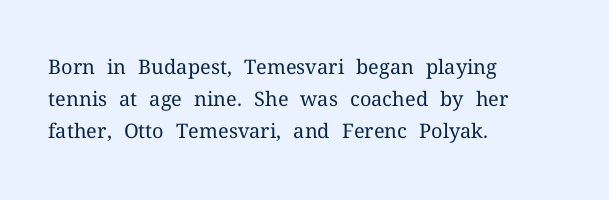
The image shows 20 px text type, upright; set left-aligned, normal line spacing (1.59x), normal letter spacing, not underlined.
